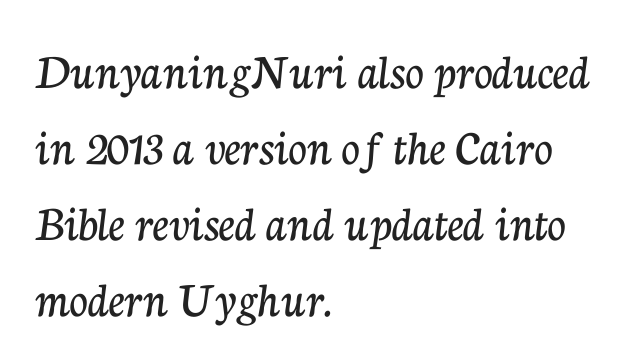
The image shows 51 px serif type; set left-aligned, normal line spacing (1.49x), normal letter spacing, not underlined; low stroke contrast and a medium x-height.
